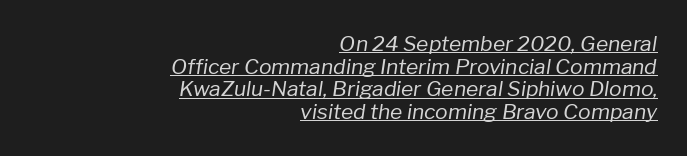
The image shows 21 px text type, italic (leaning right); set right-aligned, tight line spacing (1.08x), normal letter spacing, underlined.
